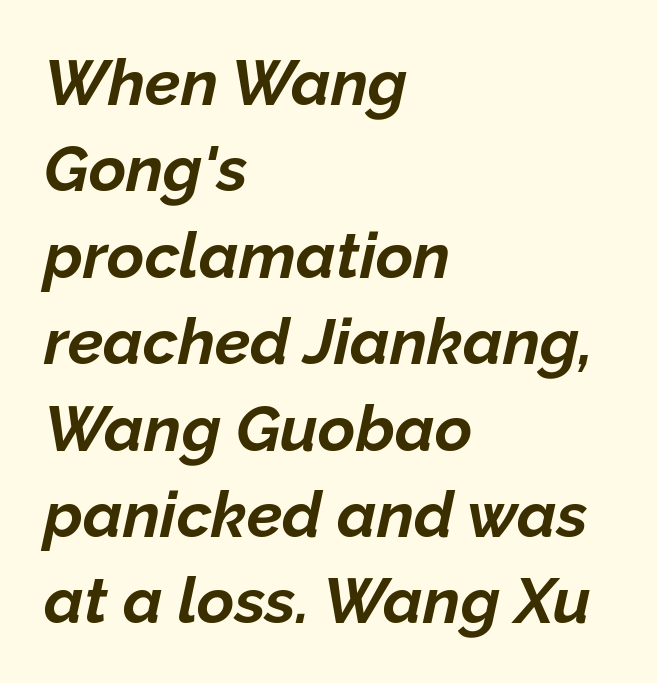
Descenders are the only things crossing below the line. One glance says typical: line gaps are just what's usual. A typesetter would call this proportional, since set widths differ per character. Compared with ordinary roman type, these characters are visibly tilted. These lines are set flush left with a ragged right edge. Inter-character spacing is left at the font's built-in metrics.
